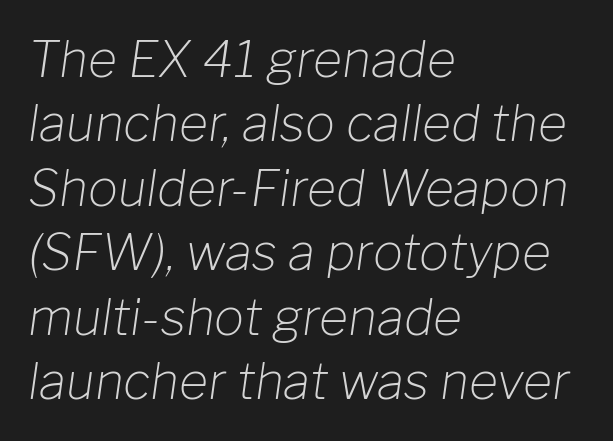
Only glyphs here, with clear space below each row. The face used here is rendered with its standard letterfit. Successive baselines arrive at the customary interval. Is the type heavy? It reads as light-to-regular instead. Here the designer chose a conventional face with non-uniform glyph widths. The face used here has a pronounced slope to its letters.
